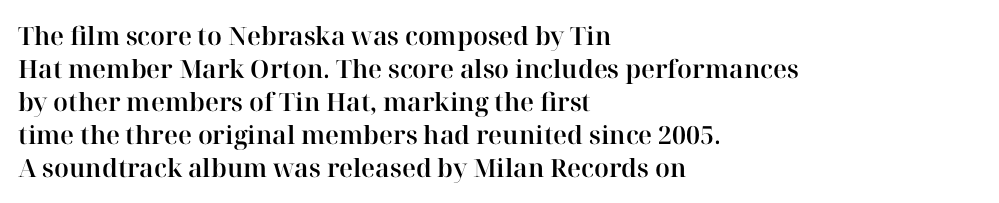
The image shows 25 px text type, upright; set left-aligned, normal line spacing (1.32x), normal letter spacing, not underlined.
